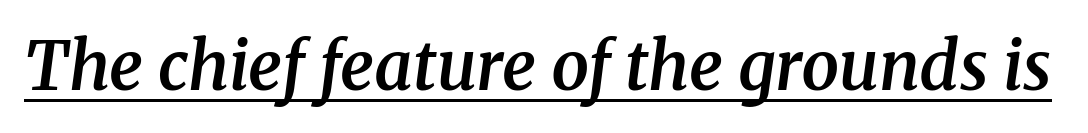
Q: Is the text bold? A: Semi-bold.
Q: Is the text italic (slanted)? A: Yes, it leans right by about 8 degrees.
Q: Is the typeface a serif or a sans-serif typeface? A: Serif.
Q: Is the text underlined? A: Yes.
Q: Is the spacing between letters normal or unusually wide? A: Normal.
Q: Width (condensed, normal, or wide)? A: Normal.
Q: Stroke contrast? A: Medium.
Q: x-height? A: Medium.
Q: Monospaced? A: No.
